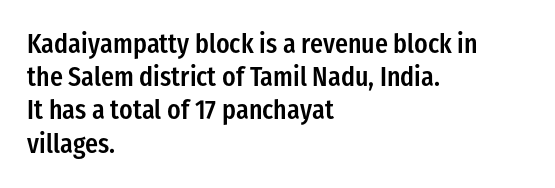
{"italic": "no", "bold": "semi", "underline": "no", "align": "left", "line_spacing_ratio": 1.23, "letter_spacing": "normal", "letter_spacing_em": 0.0, "glyph_px": 27}
